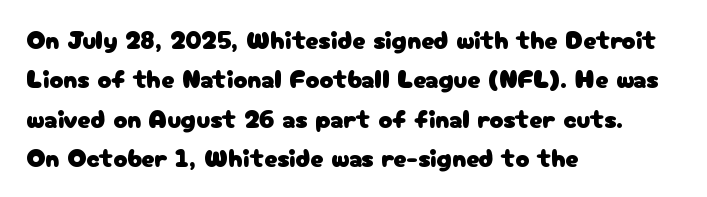
This rendering features lettering with no underline. Every row of glyphs begins at an identical x-position on the left. The leading is moderate, giving the passage an even texture. When letters stand straight like this, we call the style roman or upright.
